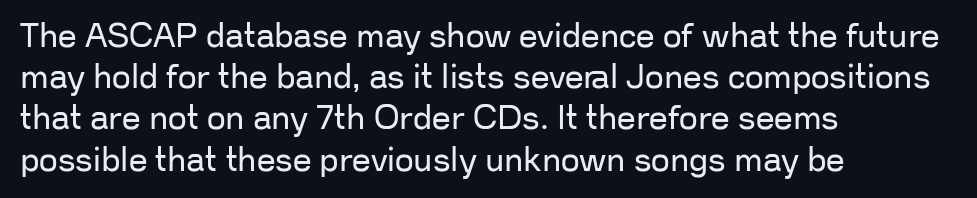
Type style note: lacks serifs. Honestly, the row spacing looks completely unremarkable. The face looks like a standard text weight, possibly lighter. The letters advance in unequal steps, a hallmark of proportional type.
